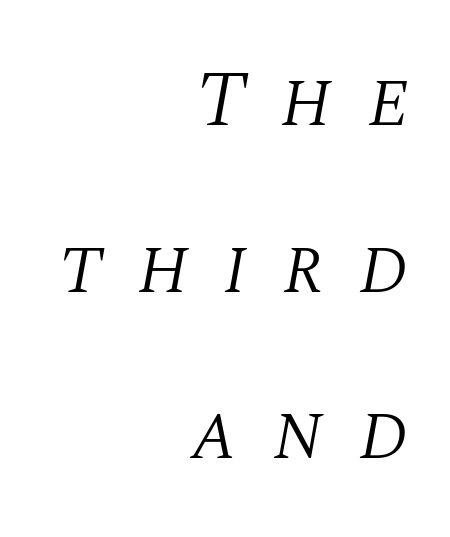
{"serif": "yes", "italic": "yes", "lean": "right", "slant_degrees": 10, "bold": "no", "weight": "light", "width": "normal", "stroke_contrast": "medium", "x_height": "large", "monospaced": "no", "underline": "no", "align": "right", "line_spacing": "loose", "line_spacing_ratio": 2.11, "letter_spacing": "wide", "letter_spacing_em": 0.44, "glyph_px": 79}
